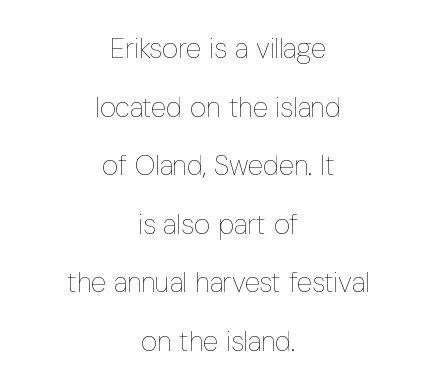
The image shows 28 px thin, condensed type, upright; set centered, loose line spacing (2.09x), normal letter spacing, not underlined; low stroke contrast and a medium x-height.
